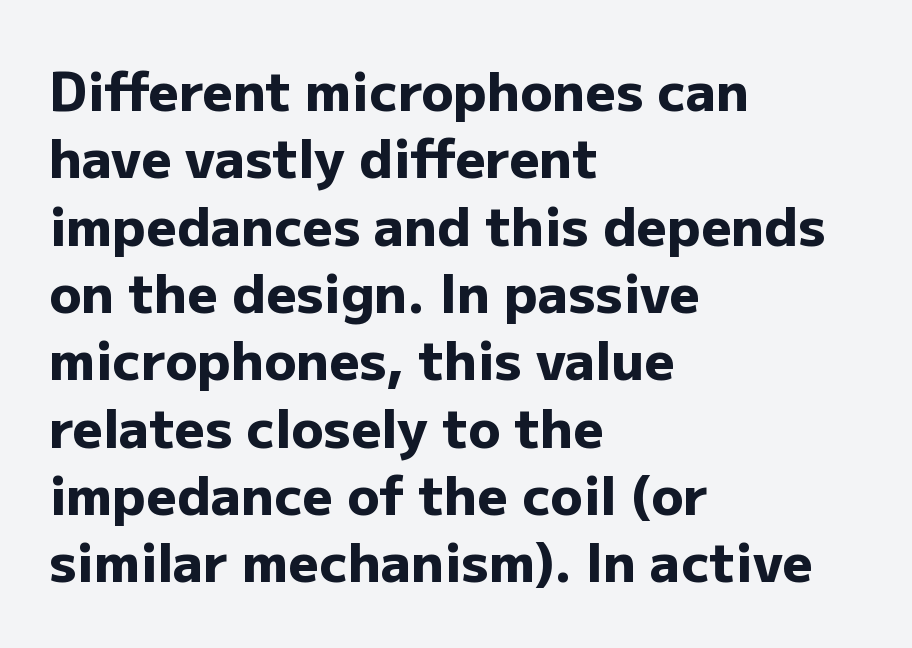
The image shows 53 px heavy sans-serif type, upright; set left-aligned, normal line spacing (1.27x), normal letter spacing, not underlined; low stroke contrast and a medium x-height.
